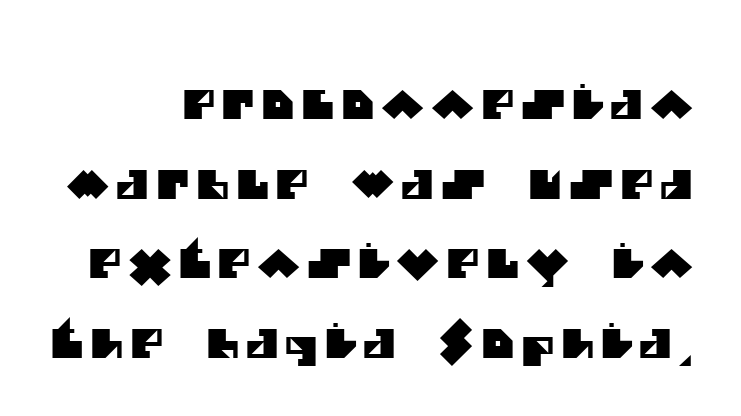
{"serif": "no", "width": "normal", "stroke_contrast": "medium", "x_height": "large", "monospaced": "no", "underline": "no", "line_spacing": "loose", "line_spacing_ratio": 1.99, "glyph_px": 40}
